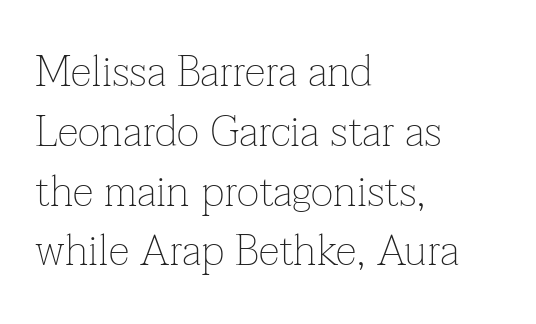
{"serif": "yes", "italic": "no", "bold": "no", "weight": "thin", "width": "normal", "stroke_contrast": "low", "x_height": "medium", "monospaced": "no", "underline": "no", "align": "left", "line_spacing": "normal", "line_spacing_ratio": 1.39, "letter_spacing": "normal", "letter_spacing_em": 0.0, "glyph_px": 43}
